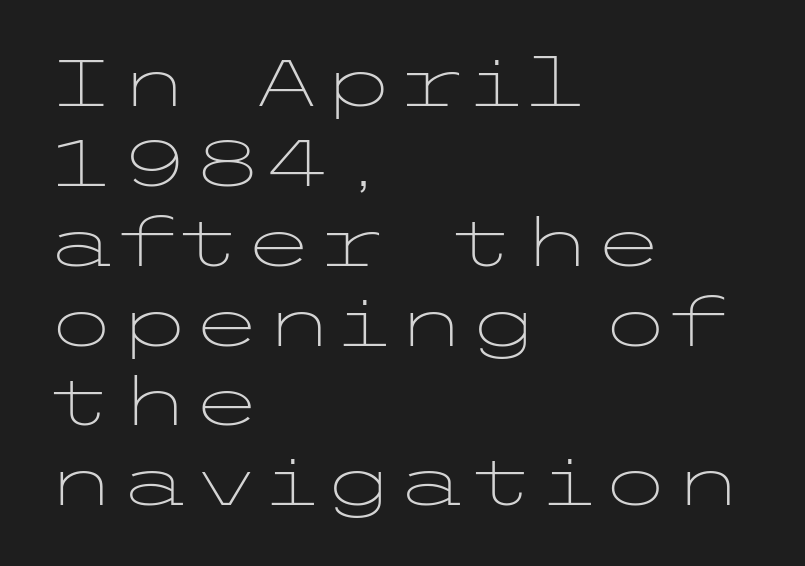
The image shows 66 px light, wide sans-serif type, upright; set left-aligned, line spacing 1.21x, normal letter spacing, not underlined; low stroke contrast and a medium x-height.
